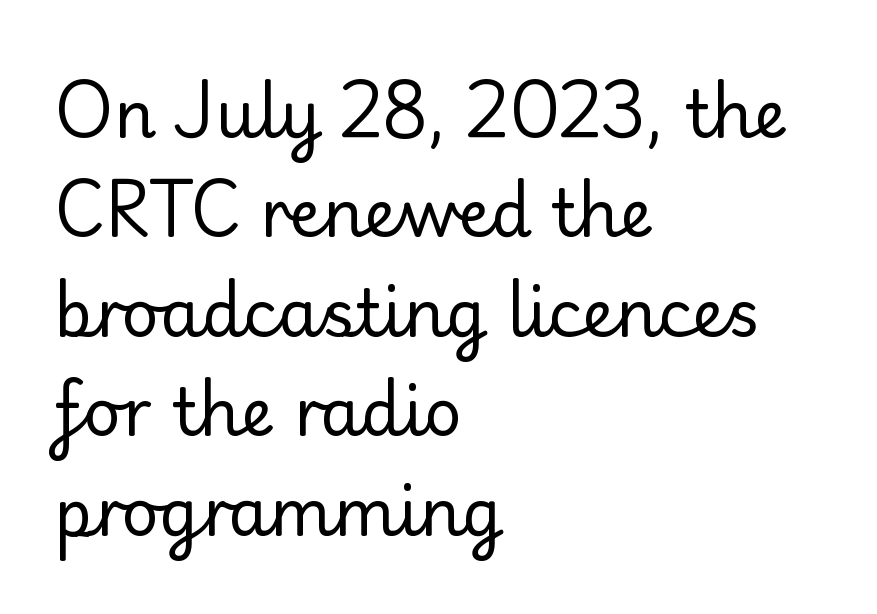
Q: Is the text bold? A: No.
Q: Is the text italic (slanted)? A: No, it is upright.
Q: Is the typeface a serif or a sans-serif typeface? A: Sans-serif.
Q: Is the text underlined? A: No.
Q: How is the paragraph aligned? A: Left-aligned.
Q: Is the spacing between letters normal or unusually wide? A: Normal.
Q: Is the spacing between lines tight, normal or loose? A: Normal.
Q: Width (condensed, normal, or wide)? A: Normal.
Q: Stroke contrast? A: Low.
Q: x-height? A: Small.
Q: Monospaced? A: No.
